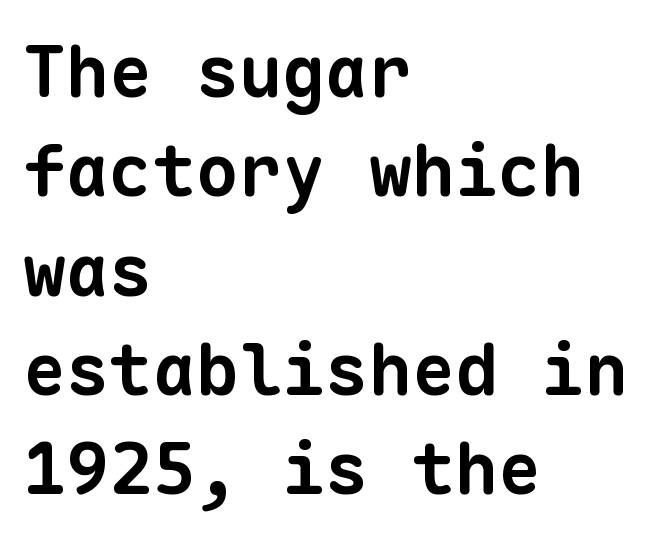
{"serif": "no", "bold": "yes", "weight": "bold", "width": "normal", "stroke_contrast": "low", "x_height": "medium", "monospaced": "yes", "underline": "no", "align": "left", "line_spacing": "normal", "line_spacing_ratio": 1.38, "letter_spacing": "normal", "letter_spacing_em": 0.0, "glyph_px": 72}
